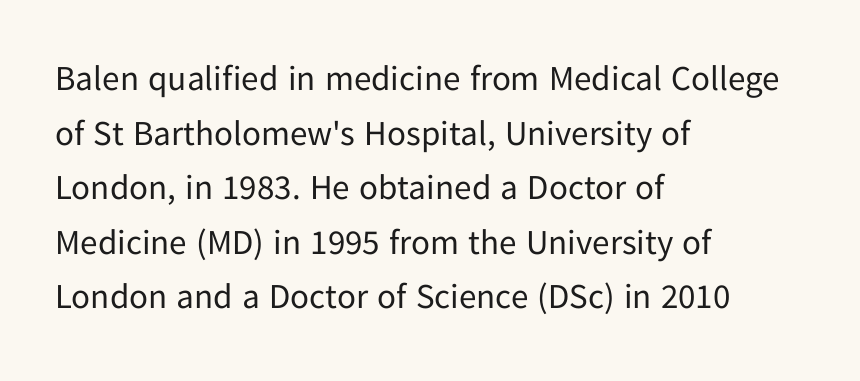
Notice how the passage keeps a crisp vertical edge on the left only. Ordinary non-slanted type is in use. The strokes carry an ordinary text weight at most. The foot of each line stays bare and open.
